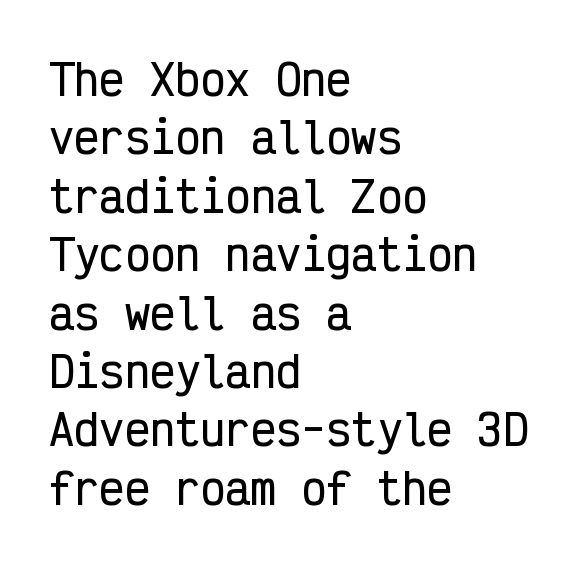
Lines of text with bare space underneath. The passage shown stacks its lines at a standard gap. Every row of glyphs begins at an identical x-position on the left. A typesetter would label this face a sans.
